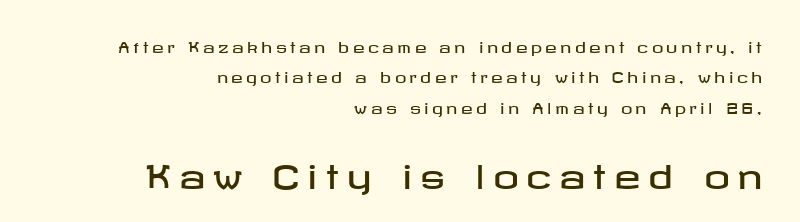
Q: Is the text italic (slanted)? A: No, it is upright.
Q: Is the typeface a serif or a sans-serif typeface? A: Sans-serif.
Q: Is the text underlined? A: No.
Q: How is the paragraph aligned? A: Right-aligned.
Q: Is the spacing between letters normal or unusually wide? A: Unusually wide.
Q: Is the spacing between lines tight, normal or loose? A: Loose.
Q: Which block of text is set in a larger size, the first (top) or the second (bottom)? A: The second (bottom) one.
Q: Width (condensed, normal, or wide)? A: Wide.
Q: Stroke contrast? A: Low.
Q: x-height? A: Medium.
